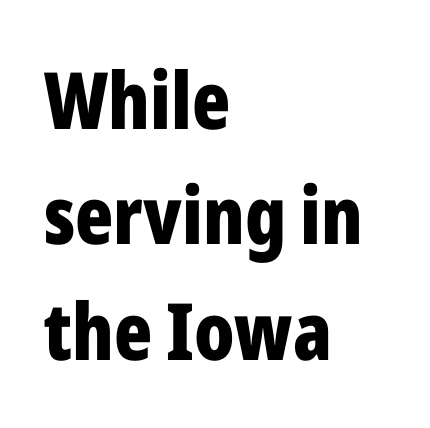
The image shows 79 px bold, condensed sans-serif type, upright; set left-aligned, normal line spacing (1.46x), normal letter spacing, not underlined; low stroke contrast and a medium x-height.
